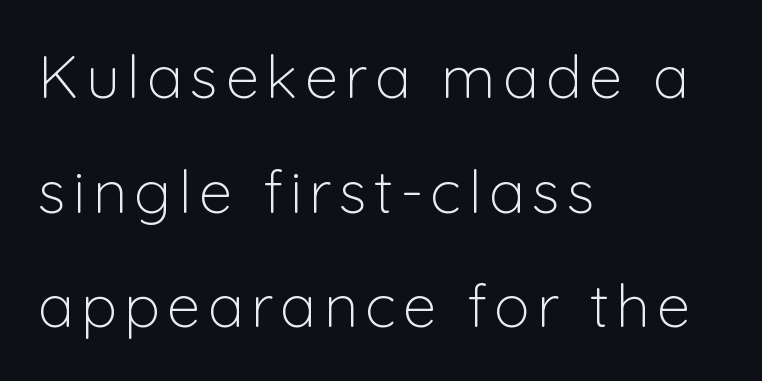
Q: Is the text bold? A: No.
Q: Is the text italic (slanted)? A: No, it is upright.
Q: Is the typeface a serif or a sans-serif typeface? A: Sans-serif.
Q: Is the text underlined? A: No.
Q: How is the paragraph aligned? A: Left-aligned.
Q: Is the spacing between lines tight, normal or loose? A: Loose.
Q: Width (condensed, normal, or wide)? A: Normal.
Q: Stroke contrast? A: Low.
Q: x-height? A: Medium.
Q: Monospaced? A: No.
